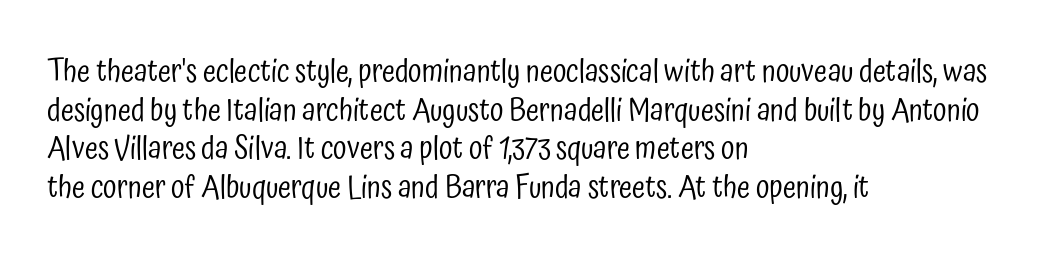
A bare baseline throughout the passage. A typesetter would call this zero additional tracking. The font is comparable to plain body text, perhaps lighter. Line spacing here is normal.
